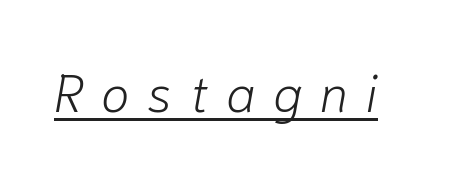
{"italic": "yes", "lean": "right", "slant_degrees": 10, "bold": "no", "weight": "light", "width": "normal", "stroke_contrast": "low", "x_height": "medium", "monospaced": "no", "underline": "yes", "letter_spacing": "wide", "letter_spacing_em": 0.34, "glyph_px": 52}
